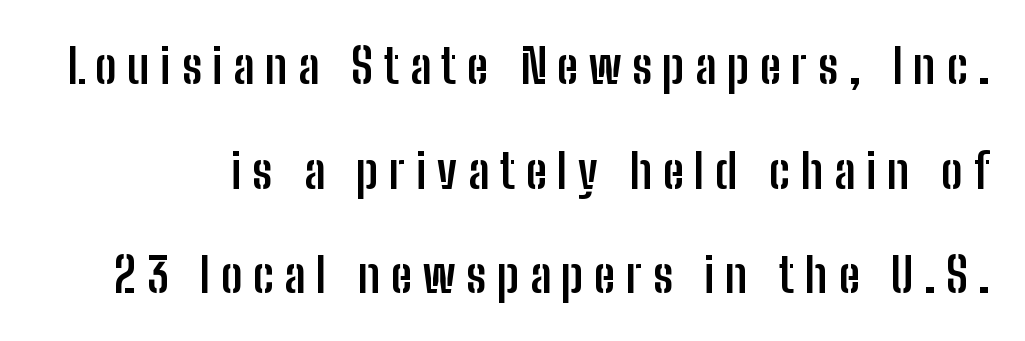
Interline gaps are noticeably wide in this sample. Does the type have serifs? No, each stem ends abruptly. You could only call the tracking loose — the letters float apart. Every stem runs plumb, perpendicular to the baseline. How heavy is the stroke? Heavy — this is a bold. The strip under each line holds only bare page.
